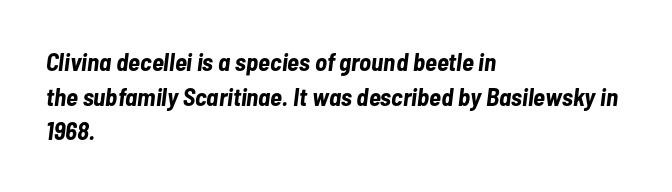
The image shows 25 px bold type, italic (leaning right); set left-aligned, normal line spacing (1.39x), normal letter spacing, not underlined.
